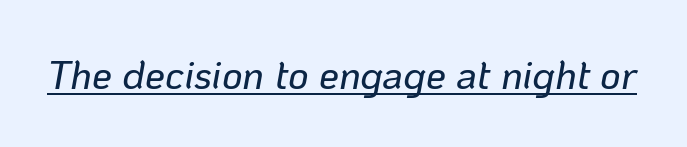
Q: Is the text italic (slanted)? A: Yes, it leans right by about 10 degrees.
Q: Is the text underlined? A: Yes.
Q: Is the spacing between letters normal or unusually wide? A: Normal.
Q: Width (condensed, normal, or wide)? A: Normal.
Q: Stroke contrast? A: Low.
Q: x-height? A: Medium.
Q: Monospaced? A: No.
